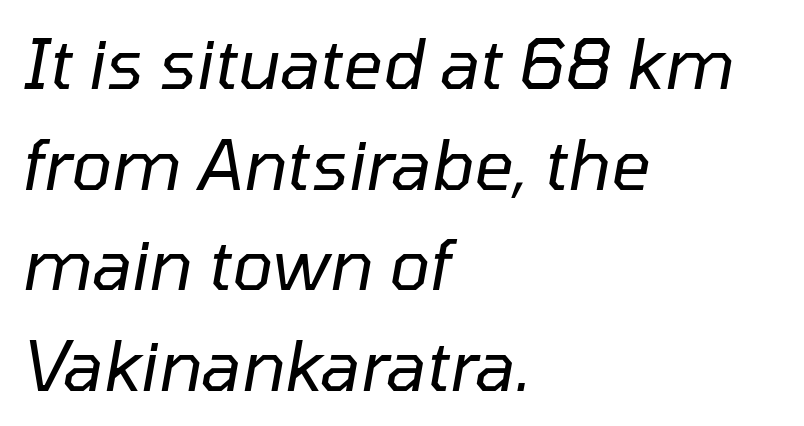
Glance below the letters and you will spot only blank space. These lines sit exactly where default settings would place them. Tracking value appears to be zero — textbook default spacing. Ink coverage per letter is moderate at most. Each letter keeps its own natural width here, so spacing adapts to shape. Which margin do the lines hug? The left one — the right edge is uneven.
